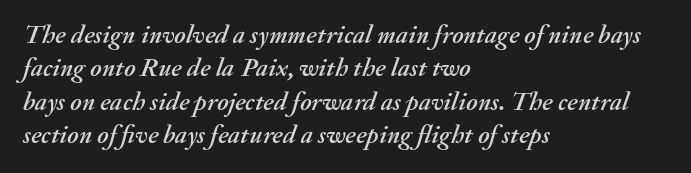
Tracking here is standard; glyphs follow each other at the usual distance. This sample keeps an unexceptional amount of space between lines. Line beginnings align vertically; line endings do not. Quick note: underline off. Looking at the ascenders, they clearly lean.
